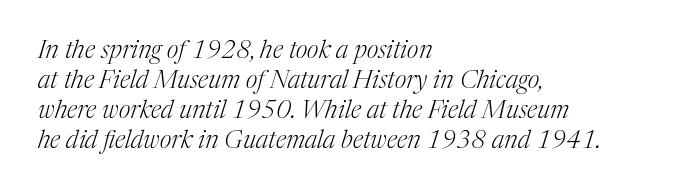
The image shows 25 px text type, italic (leaning right); set left-aligned, line spacing 1.2x, normal letter spacing, not underlined.
